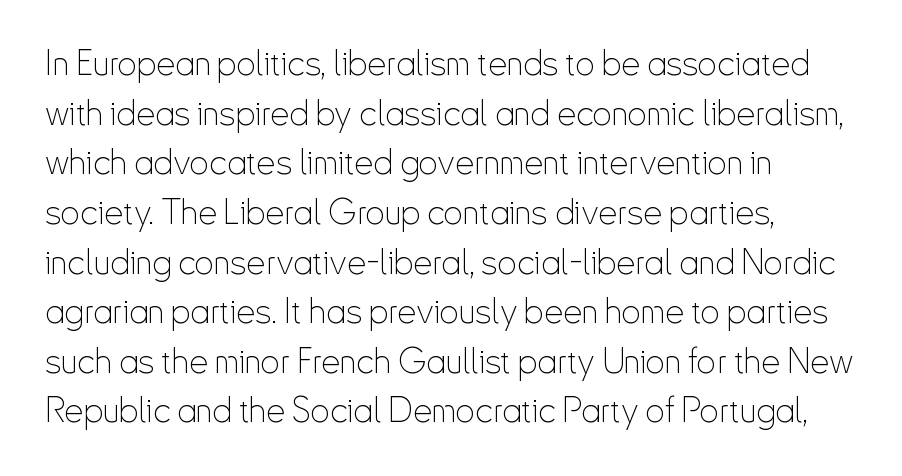
{"serif": "no", "italic": "no", "bold": "no", "weight": "thin", "width": "condensed", "stroke_contrast": "low", "x_height": "small", "monospaced": "no", "underline": "no", "align": "left", "line_spacing": "normal", "line_spacing_ratio": 1.46, "letter_spacing": "normal", "letter_spacing_em": 0.0, "glyph_px": 34}
